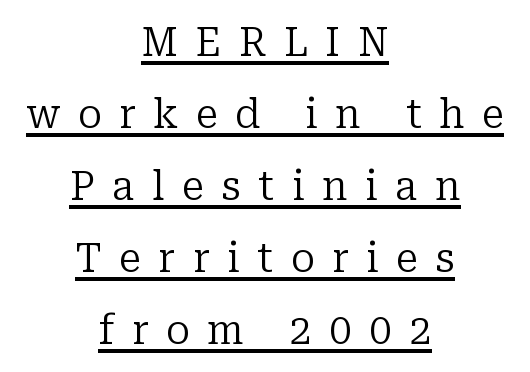
The whitespace from short lines is split evenly between both sides. The font family rendered here belongs to the serif group. What decoration does the sample have? An underline. Character widths vary here, with narrow letters taking less room than wide ones. Notice how the stems are strictly vertical — no italics here.
